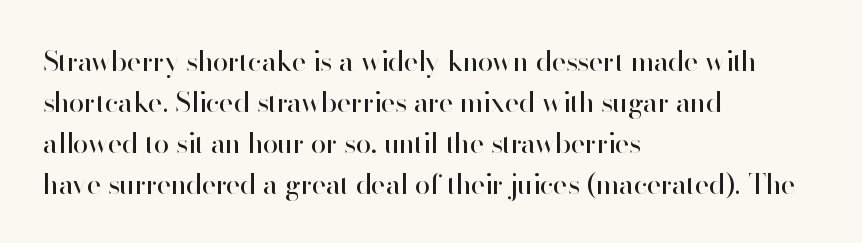
Q: Is the text bold? A: No.
Q: Is the text italic (slanted)? A: No, it is upright.
Q: Is the typeface a serif or a sans-serif typeface? A: Sans-serif.
Q: Is the text underlined? A: No.
Q: How is the paragraph aligned? A: Left-aligned.
Q: Is the spacing between letters normal or unusually wide? A: Normal.
Q: Is the spacing between lines tight, normal or loose? A: Normal.
Q: Width (condensed, normal, or wide)? A: Normal.
Q: Stroke contrast? A: High.
Q: x-height? A: Small.
Q: Monospaced? A: No.
